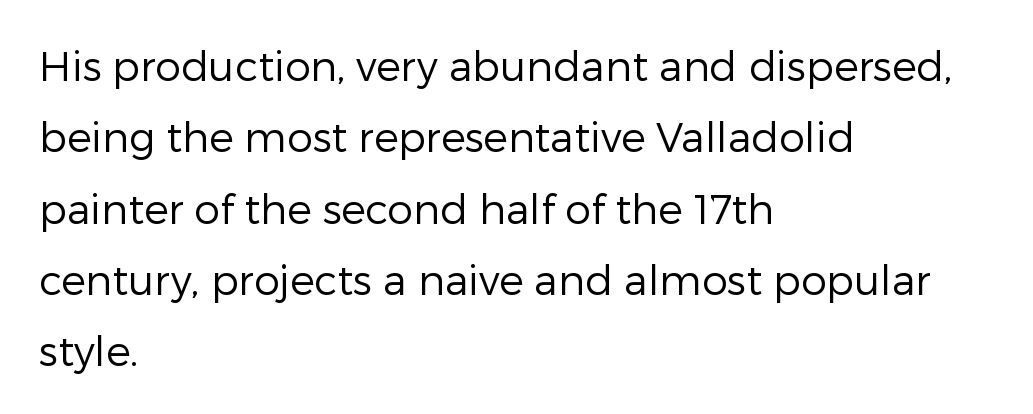
{"serif": "no", "italic": "no", "bold": "no", "weight": "regular", "width": "normal", "stroke_contrast": "low", "x_height": "medium", "monospaced": "no", "underline": "no", "align": "left", "line_spacing_ratio": 1.74, "letter_spacing": "normal", "letter_spacing_em": 0.0, "glyph_px": 41}
